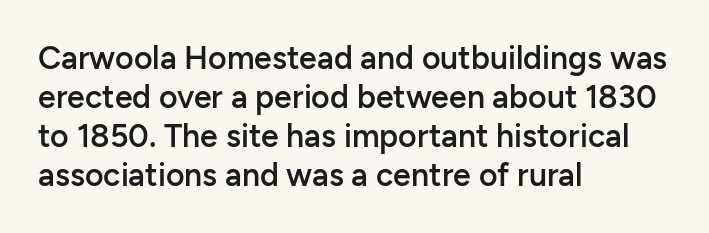
There is no visible air inserted between adjacent glyphs. A typesetter would call this proportional, since set widths differ per character. Each row of text sits above clean, open space. This sample uses a sans-serif face.
